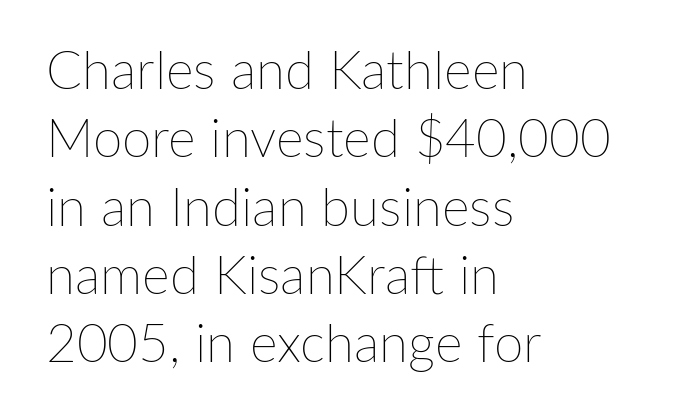
Line beginnings align vertically; line endings do not. Unlike italic type, these characters show no tilt at all. This block has exactly the height ordinary leading produces. Counters stay open thanks to moderate or lighter strokes. The line texture is even and compact thanks to regular tracking.
